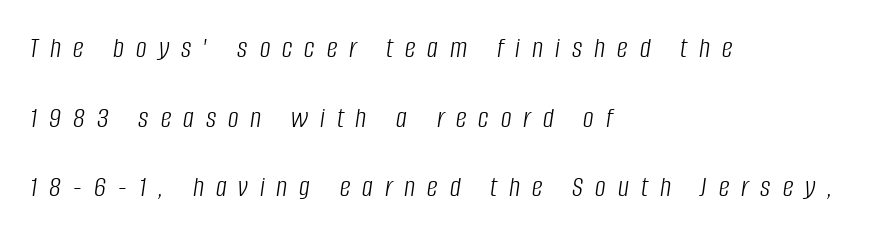
Q: Is the text bold? A: No.
Q: Is the text italic (slanted)? A: Yes, it leans right by about 8 degrees.
Q: Is the text underlined? A: No.
Q: How is the paragraph aligned? A: Left-aligned.
Q: Is the spacing between letters normal or unusually wide? A: Unusually wide.
Q: Is the spacing between lines tight, normal or loose? A: Loose.
Q: Width (condensed, normal, or wide)? A: Condensed.
Q: Stroke contrast? A: Low.
Q: x-height? A: Large.
Q: Monospaced? A: No.
